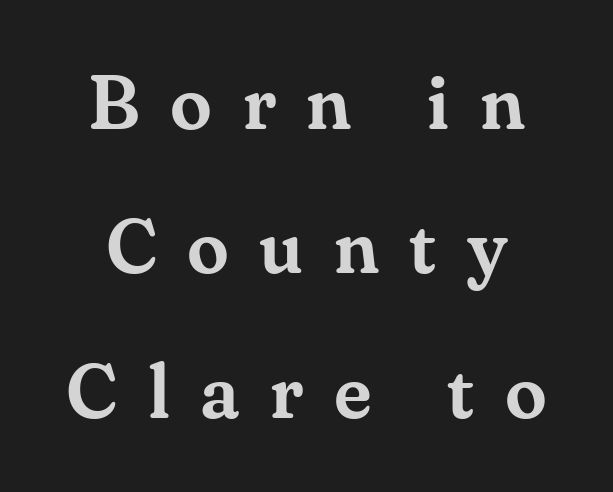
The designer dialed line spacing up above the default. These lines are rendered in a variable-pitch font. Here the glyphs are tracked loosely, breaking word shapes into spaced letters. Does the lettering tilt? It doesn't — this is upright.
